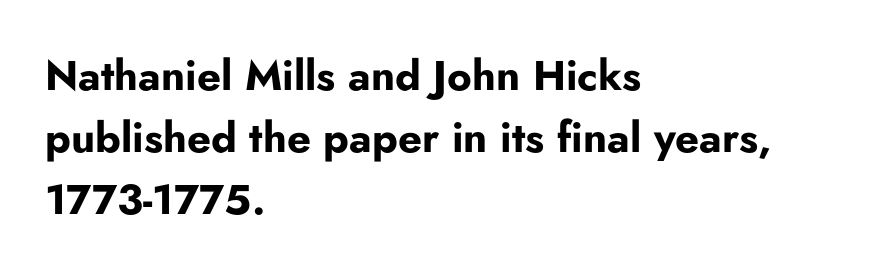
Interline gaps are of average width in this sample. Spacing verdict: proportional, widths tailored to each character. Check the space under the baseline: it is left empty. Every character sits straight up, as roman type does. Students, note that the glyphs here touch the page at normal intervals. These lines stack with their left ends in a neat column.
